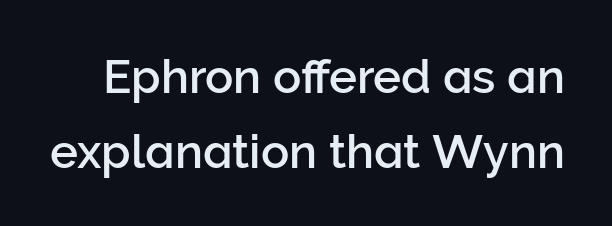
The image shows 47 px sans-serif type, upright; set normal line spacing (1.59x), normal letter spacing, not underlined; low stroke contrast and a medium x-height.
